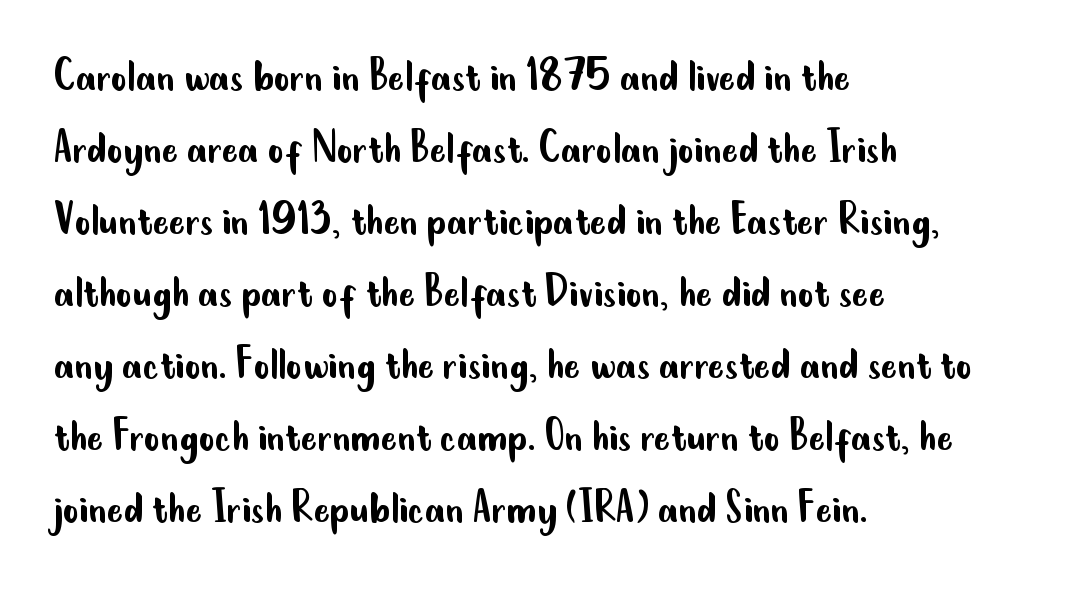
Normally led — the rows are evenly, conventionally spaced. Is the block centered? No — it sits flush against the left margin. Check the space under the baseline: it is left empty. The characters display no serif detailing; their extremities are plain. The font sits on the lighter half of the weight spectrum, regular included.
